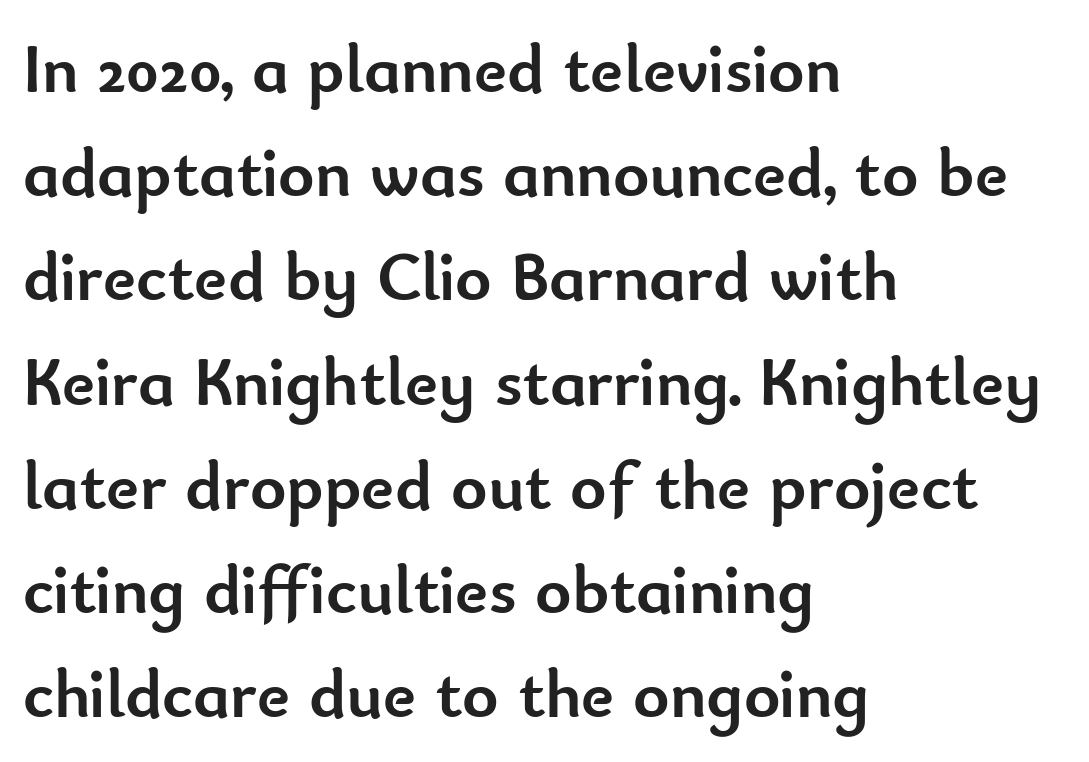
{"serif": "no", "italic": "no", "bold": "yes", "weight": "semibold", "width": "normal", "stroke_contrast": "low", "x_height": "small", "monospaced": "no", "underline": "no", "align": "left", "line_spacing": "normal", "line_spacing_ratio": 1.51, "letter_spacing": "normal", "letter_spacing_em": 0.0, "glyph_px": 69}
